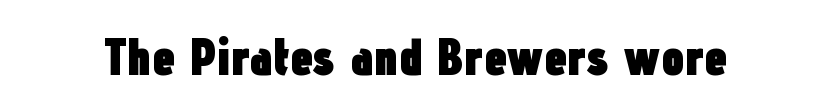
{"serif": "no", "italic": "no", "bold": "yes", "weight": "heavy", "width": "condensed", "stroke_contrast": "low", "x_height": "medium", "monospaced": "no", "underline": "no", "letter_spacing": "normal", "letter_spacing_em": 0.0, "glyph_px": 52}
